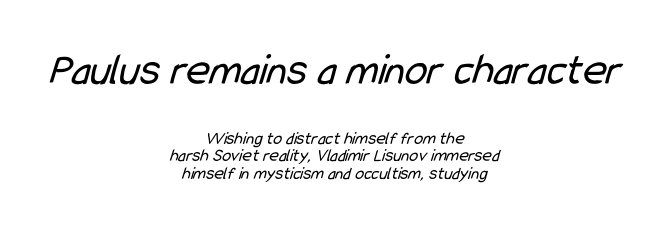
The rendering uses natural spacing where letterforms have individual widths. The font family rendered here belongs to the sans-serif group. No letter is thick-stroked: the sample isn't bold. This rendering features lettering with no underline. Between one letter and the next there's only the usual sliver of space.
